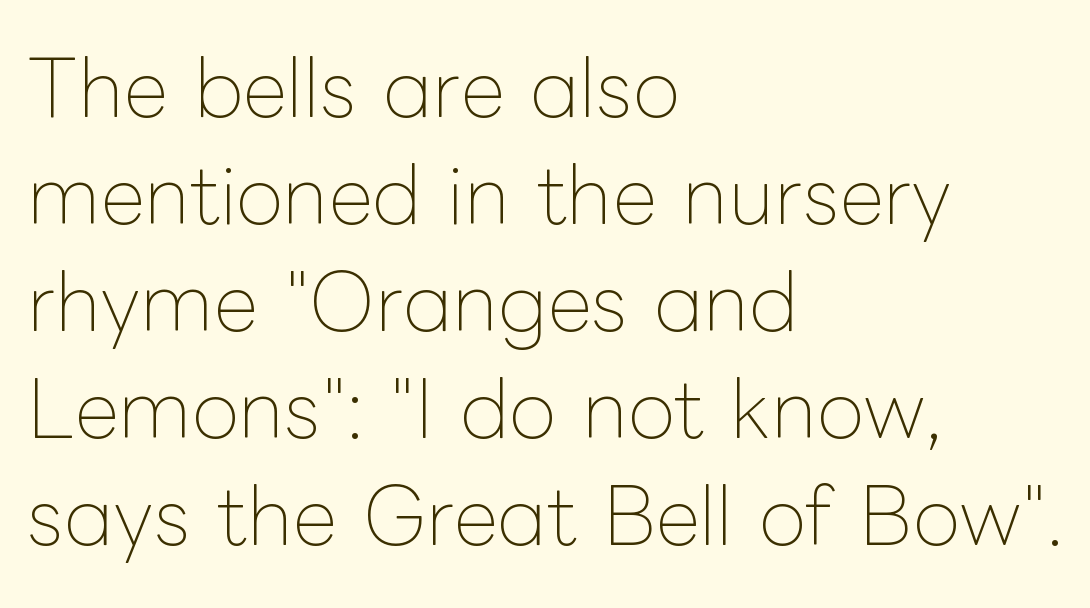
{"italic": "no", "bold": "no", "weight": "thin", "width": "normal", "stroke_contrast": "low", "x_height": "medium", "monospaced": "no", "underline": "no", "align": "left", "line_spacing": "normal", "line_spacing_ratio": 1.39, "letter_spacing": "normal", "letter_spacing_em": 0.0, "glyph_px": 77}
